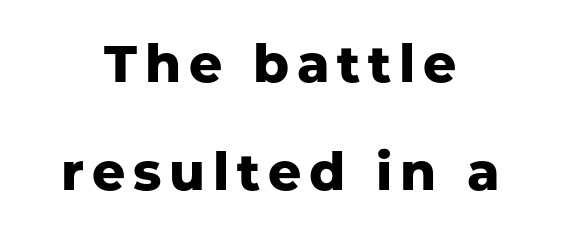
Q: Is the text bold? A: Yes.
Q: Is the text italic (slanted)? A: No, it is upright.
Q: Is the typeface a serif or a sans-serif typeface? A: Sans-serif.
Q: Is the text underlined? A: No.
Q: How is the paragraph aligned? A: Centered.
Q: Is the spacing between lines tight, normal or loose? A: Loose.
Q: Width (condensed, normal, or wide)? A: Normal.
Q: Stroke contrast? A: Low.
Q: x-height? A: Medium.
Q: Monospaced? A: No.
